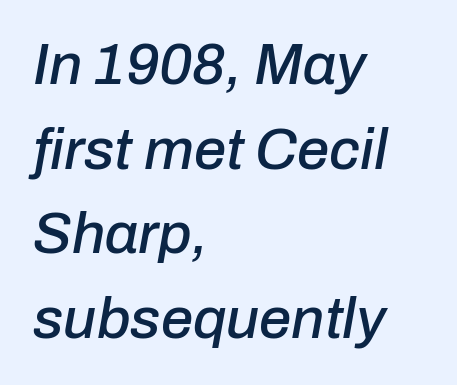
{"italic": "yes", "lean": "right", "slant_degrees": 10, "width": "normal", "stroke_contrast": "low", "x_height": "medium", "monospaced": "no", "underline": "no", "align": "left", "line_spacing": "normal", "line_spacing_ratio": 1.46, "letter_spacing": "normal", "letter_spacing_em": 0.0, "glyph_px": 58}
